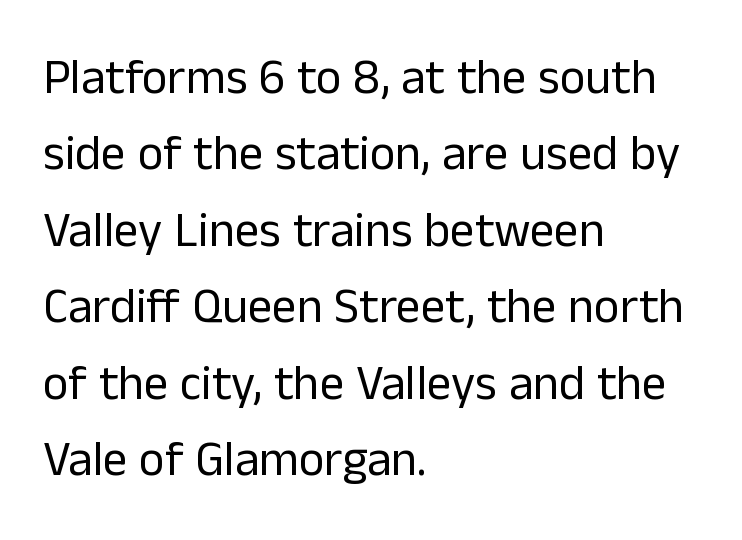
The image shows 49 px regular-weight sans-serif type, upright; set left-aligned, normal line spacing (1.56x), normal letter spacing, not underlined; low stroke contrast and a medium x-height.
